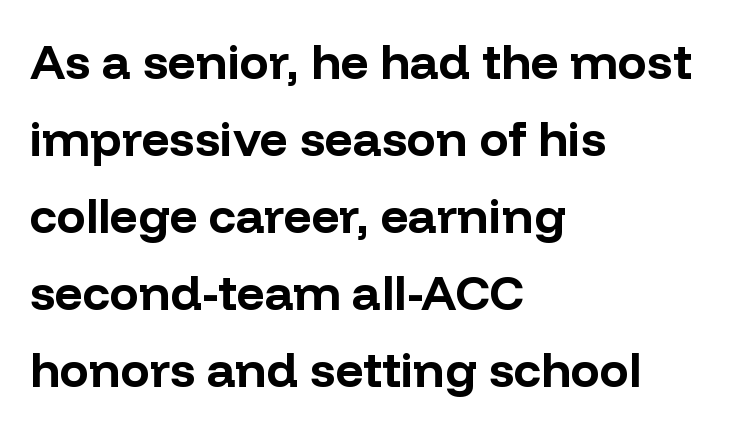
Q: Is the text bold? A: Yes.
Q: Is the text italic (slanted)? A: No, it is upright.
Q: Is the typeface a serif or a sans-serif typeface? A: Sans-serif.
Q: Is the text underlined? A: No.
Q: How is the paragraph aligned? A: Left-aligned.
Q: Is the spacing between letters normal or unusually wide? A: Normal.
Q: Is the spacing between lines tight, normal or loose? A: Normal.
Q: Width (condensed, normal, or wide)? A: Normal.
Q: Stroke contrast? A: Low.
Q: x-height? A: Medium.
Q: Monospaced? A: No.
